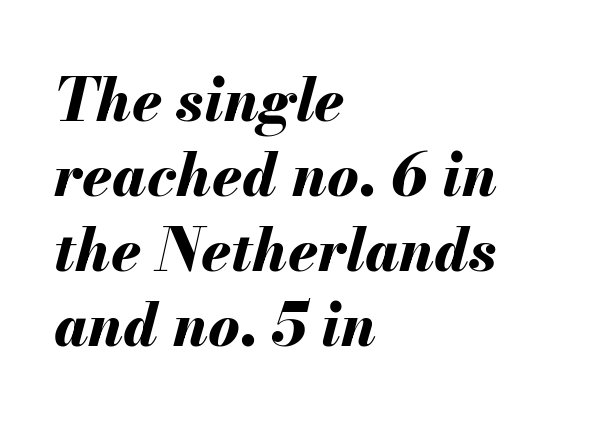
Tracking here is standard; glyphs follow each other at the usual distance. A normal amount of white space separates one row of letters from the next. Descenders are the only things crossing below the line. A typesetter would mark this as italic. Is the type bold? Yes — the strokes are clearly thick and heavy. Line beginnings align vertically; line endings do not.
